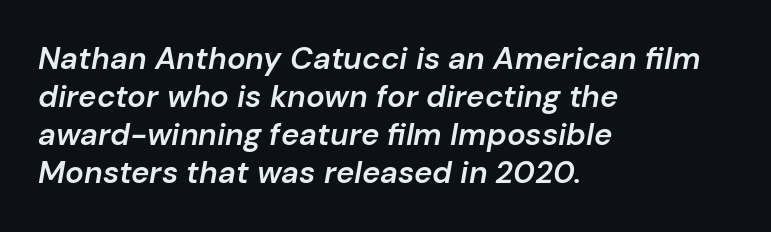
Observe the lean: these are italic letterforms. Is this a fixed-width face? No — the glyphs have proportional, varying widths. The lines are quadded left. The sample has been set in demibold, a notch under bold. The tracking reads as untouched default to a designer's eye.
